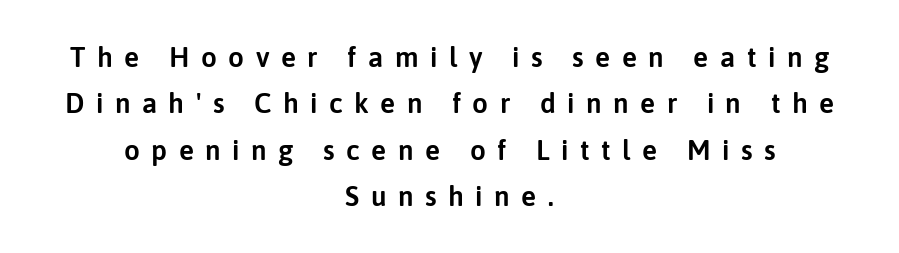
Q: Is the text italic (slanted)? A: No, it is upright.
Q: Is the typeface a serif or a sans-serif typeface? A: Sans-serif.
Q: Is the text underlined? A: No.
Q: How is the paragraph aligned? A: Centered.
Q: Is the spacing between letters normal or unusually wide? A: Unusually wide.
Q: Is the spacing between lines tight, normal or loose? A: Normal.
Q: Width (condensed, normal, or wide)? A: Normal.
Q: Stroke contrast? A: Low.
Q: x-height? A: Medium.
Q: Monospaced? A: No.
